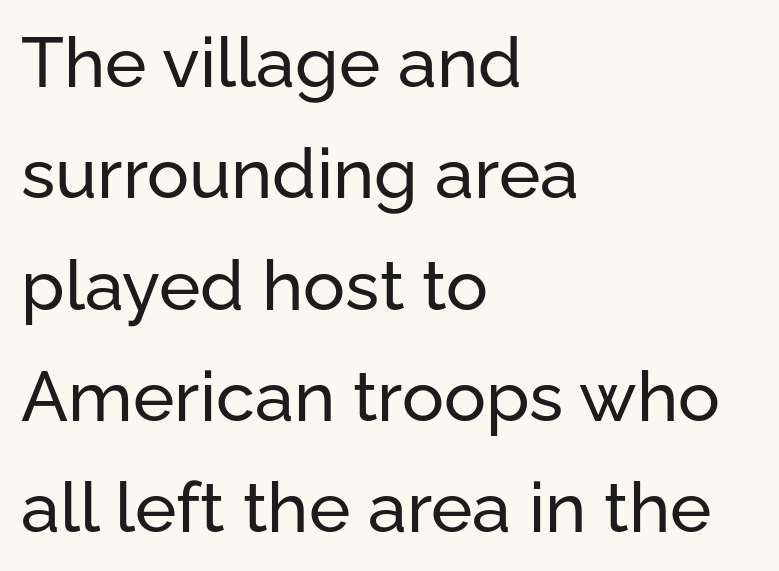
{"serif": "no", "italic": "no", "width": "normal", "stroke_contrast": "low", "x_height": "medium", "monospaced": "no", "underline": "no", "align": "left", "line_spacing": "normal", "line_spacing_ratio": 1.59, "letter_spacing": "normal", "letter_spacing_em": 0.0, "glyph_px": 70}
